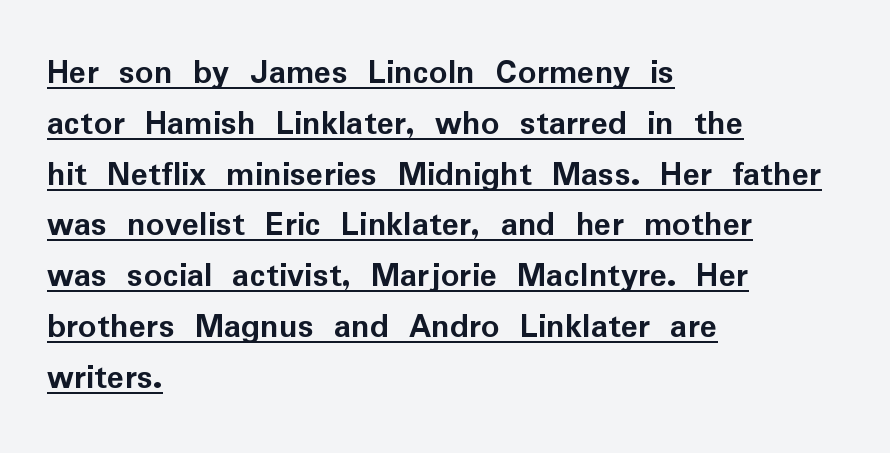
{"serif": "no", "italic": "no", "bold": "yes", "weight": "semibold", "width": "normal", "stroke_contrast": "low", "x_height": "medium", "monospaced": "no", "underline": "yes", "align": "left", "line_spacing": "normal", "line_spacing_ratio": 1.41, "letter_spacing": "normal", "letter_spacing_em": 0.0, "glyph_px": 36}
